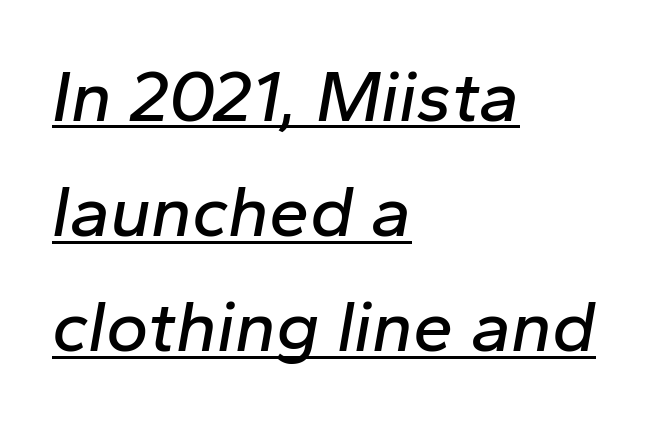
Q: Is the text italic (slanted)? A: Yes, it leans right by about 10 degrees.
Q: Is the text underlined? A: Yes.
Q: How is the paragraph aligned? A: Left-aligned.
Q: Is the spacing between letters normal or unusually wide? A: Normal.
Q: Is the spacing between lines tight, normal or loose? A: Normal.
Q: Width (condensed, normal, or wide)? A: Normal.
Q: Stroke contrast? A: Low.
Q: x-height? A: Medium.
Q: Monospaced? A: No.
